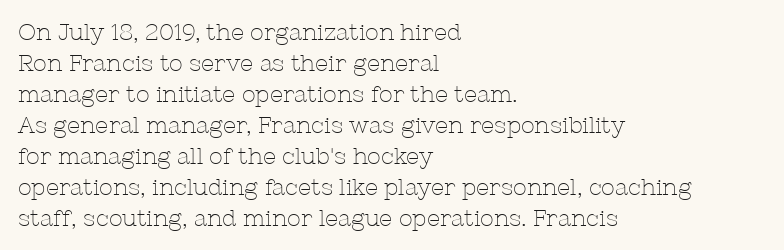
The image shows 23 px text type, upright; set left-aligned, normal line spacing (1.35x), normal letter spacing, not underlined.
